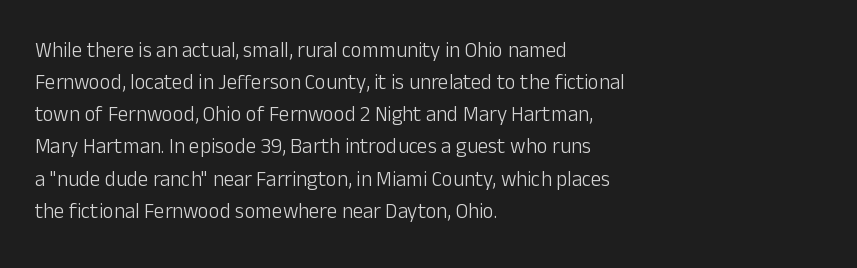
Q: Is the text bold? A: No.
Q: Is the text italic (slanted)? A: No, it is upright.
Q: Is the text underlined? A: No.
Q: How is the paragraph aligned? A: Left-aligned.
Q: Is the spacing between letters normal or unusually wide? A: Normal.
Q: Is the spacing between lines tight, normal or loose? A: Normal.
